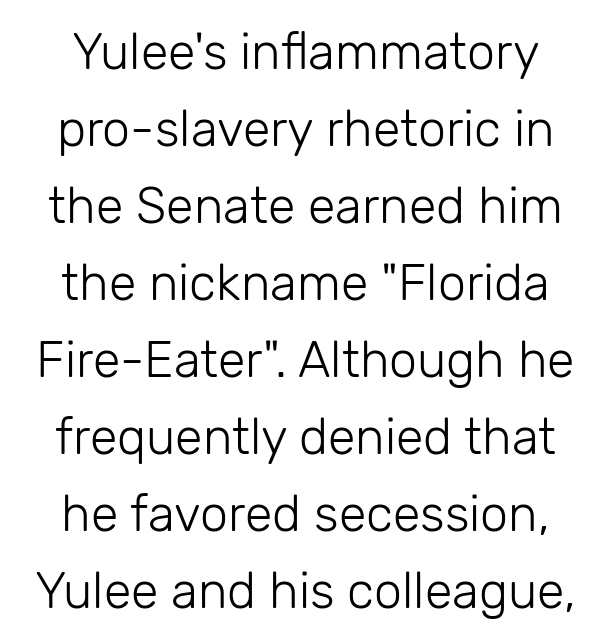
Tracking here is standard; glyphs follow each other at the usual distance. Ink coverage per letter is moderate at most. Descender tails drop into unmarked territory. Check where the strokes stop: nothing finishes them off — pure sans. The rendering uses a moderate line-height, typical for paragraphs.
